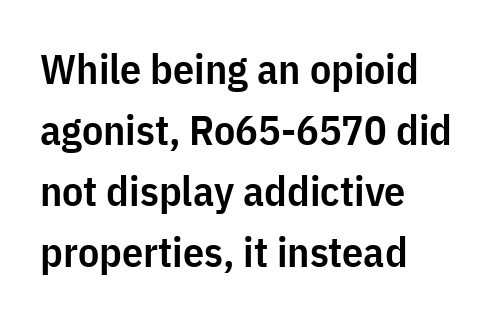
{"serif": "no", "italic": "no", "bold": "semi", "weight": "semibold", "width": "condensed", "stroke_contrast": "low", "x_height": "medium", "monospaced": "no", "underline": "no", "align": "left", "line_spacing": "normal", "line_spacing_ratio": 1.45, "letter_spacing": "normal", "letter_spacing_em": 0.0, "glyph_px": 42}
